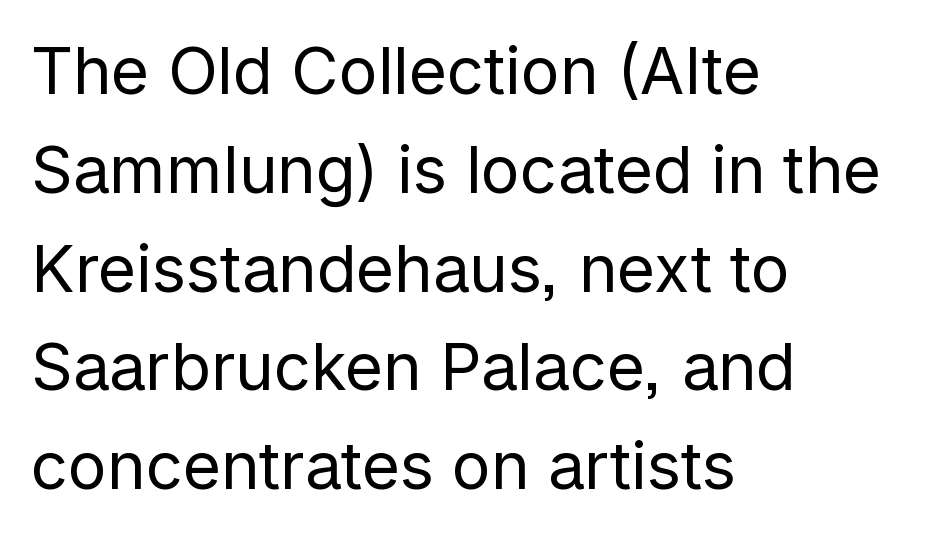
Q: Is the text bold? A: No.
Q: Is the text italic (slanted)? A: No, it is upright.
Q: Is the typeface a serif or a sans-serif typeface? A: Sans-serif.
Q: Is the text underlined? A: No.
Q: How is the paragraph aligned? A: Left-aligned.
Q: Is the spacing between letters normal or unusually wide? A: Normal.
Q: Is the spacing between lines tight, normal or loose? A: Normal.
Q: Width (condensed, normal, or wide)? A: Normal.
Q: Stroke contrast? A: Low.
Q: x-height? A: Medium.
Q: Monospaced? A: No.
